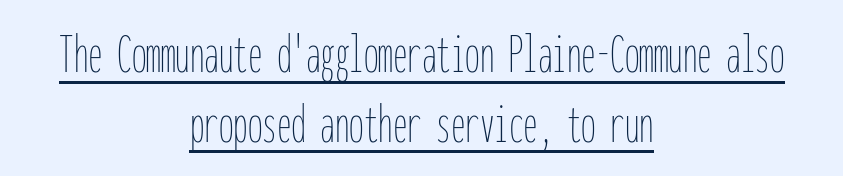
The image shows 58 px thin, condensed type, upright, monospaced; set centered, line spacing 1.2x, normal letter spacing, underlined; low stroke contrast and a medium x-height.
